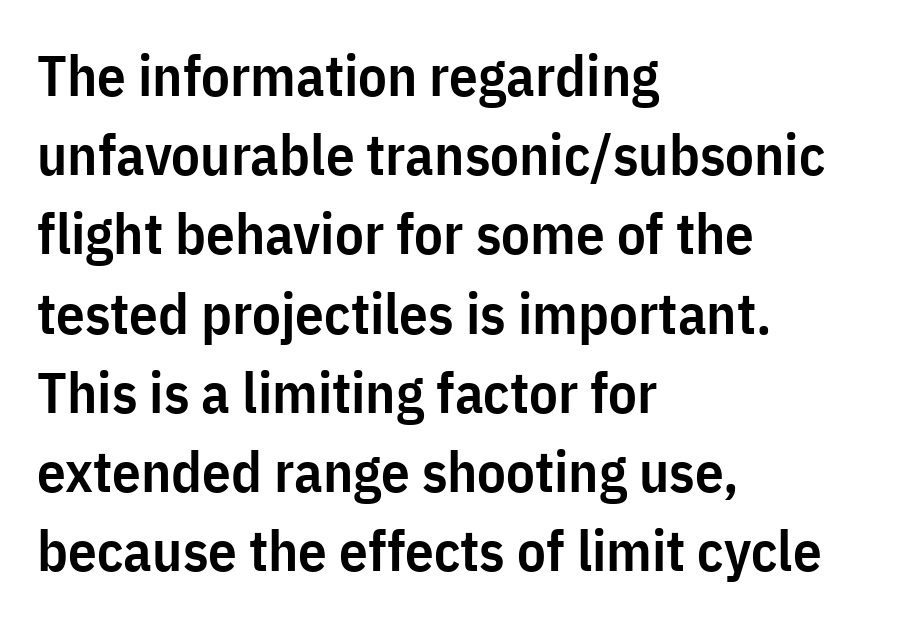
Q: Is the text bold? A: Semi-bold.
Q: Is the text italic (slanted)? A: No, it is upright.
Q: Is the typeface a serif or a sans-serif typeface? A: Sans-serif.
Q: Is the text underlined? A: No.
Q: How is the paragraph aligned? A: Left-aligned.
Q: Is the spacing between letters normal or unusually wide? A: Normal.
Q: Is the spacing between lines tight, normal or loose? A: Normal.
Q: Width (condensed, normal, or wide)? A: Condensed.
Q: Stroke contrast? A: Low.
Q: x-height? A: Medium.
Q: Monospaced? A: No.
